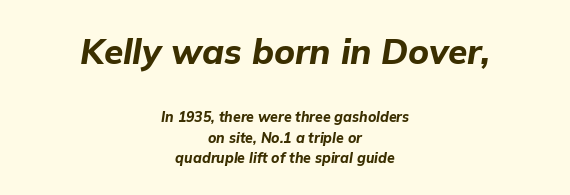
The image shows 35 px bold type, italic (leaning right); set centered, normal line spacing (1.46x), normal letter spacing, not underlined; the first (top) block is 2.5x larger; low stroke contrast and a medium x-height.
